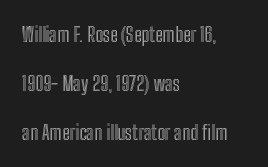
Q: Is the text italic (slanted)? A: No, it is upright.
Q: Is the text underlined? A: No.
Q: How is the paragraph aligned? A: Left-aligned.
Q: Is the spacing between letters normal or unusually wide? A: Normal.
Q: Is the spacing between lines tight, normal or loose? A: Loose.
